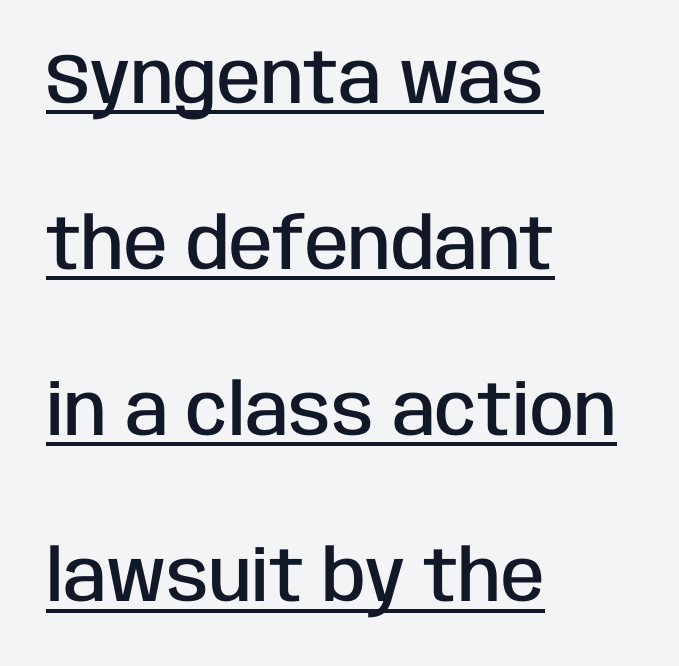
Note: no serifs on the glyphs. Every character sits straight up, as roman type does. The face used here is proportionally spaced, like ordinary book or web type. There is no visible air inserted between adjacent glyphs. Each line of the rendering has a horizontal stroke beneath the glyphs.
